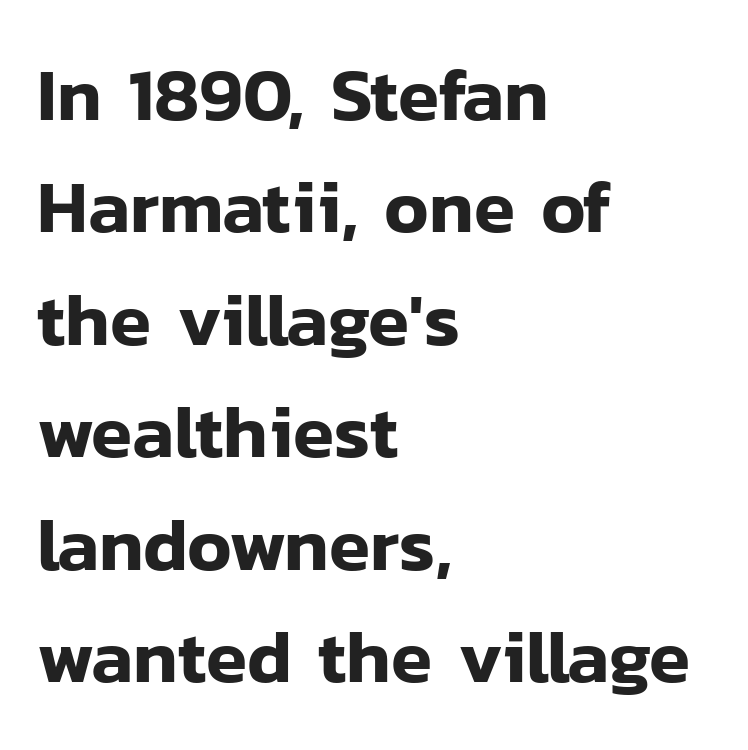
Spacing between characters is what you'd get straight out of the box. Descenders are the only things crossing below the line. The paragraph shown leans on its left margin. Characters remain perfectly vertical along every line. Line spacing here is normal.
